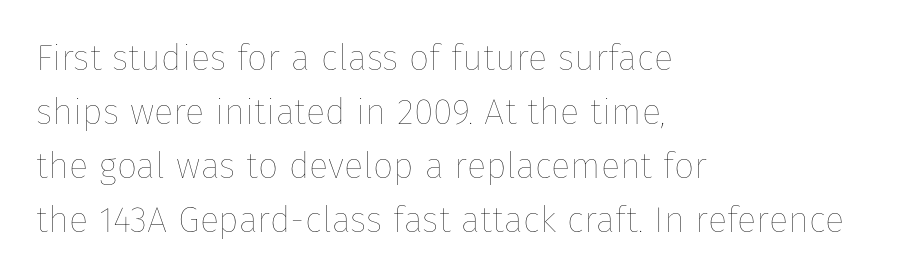
{"italic": "no", "bold": "no", "weight": "thin", "width": "normal", "stroke_contrast": "low", "x_height": "medium", "monospaced": "no", "underline": "no", "align": "left", "line_spacing": "normal", "line_spacing_ratio": 1.5, "letter_spacing": "normal", "letter_spacing_em": 0.0, "glyph_px": 36}
